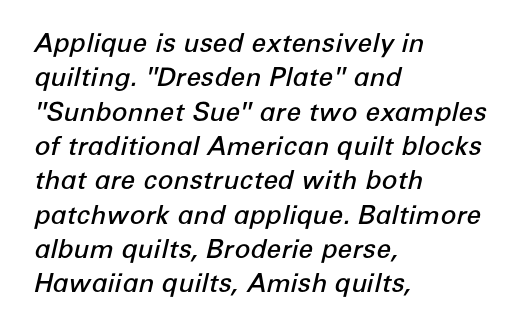
{"italic": "yes", "lean": "right", "slant_degrees": 12, "bold": "semi", "underline": "no", "align": "left", "line_spacing": "normal", "line_spacing_ratio": 1.32, "letter_spacing": "normal", "letter_spacing_em": 0.0, "glyph_px": 26}
